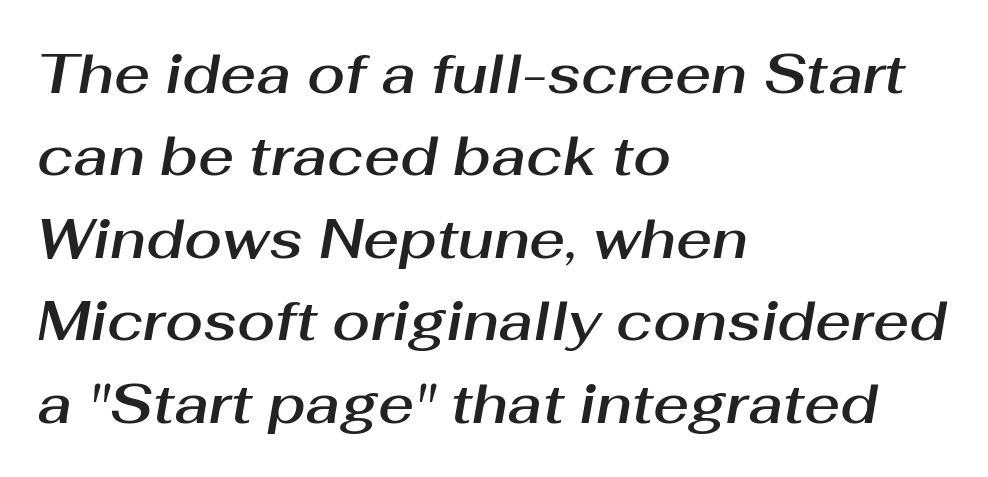
These lines stack with their left ends in a neat column. Unmarked baselines from the first word to the last. Looks like regular typesetting: each glyph gets only the width it needs. Successive baselines arrive at the customary interval. Emphasis-style slanted type is in use. Honestly, the letter spacing is just normal — you wouldn't notice it.
